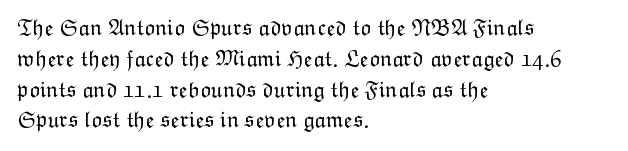
Descenders are the only things crossing below the line. The font sits on the lighter half of the weight spectrum, regular included. Does the copy run flush right? No — it runs flush left. Vertically, the passage feels balanced, rows spaced as you'd expect.
